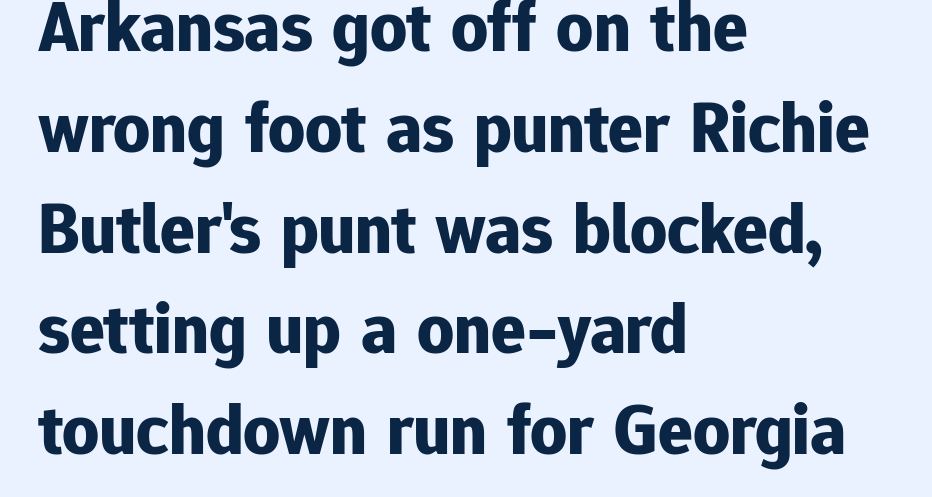
The image shows 72 px bold sans-serif type, upright; set left-aligned, normal line spacing (1.4x), normal letter spacing, not underlined; low stroke contrast and a medium x-height.
